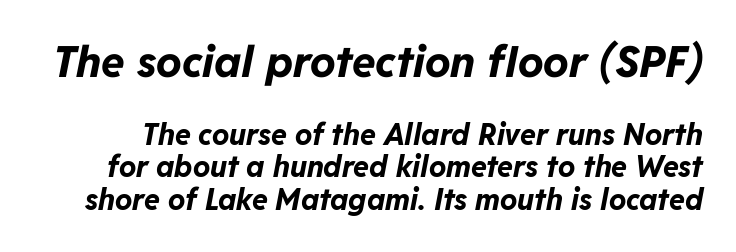
Vertically, the passage feels compressed, each row crowding the next. The horizontal fit of the characters is conventional and even. Stroke thickness is high; the sample reads as a true bold. Emphasis-style slanted type is in use.
